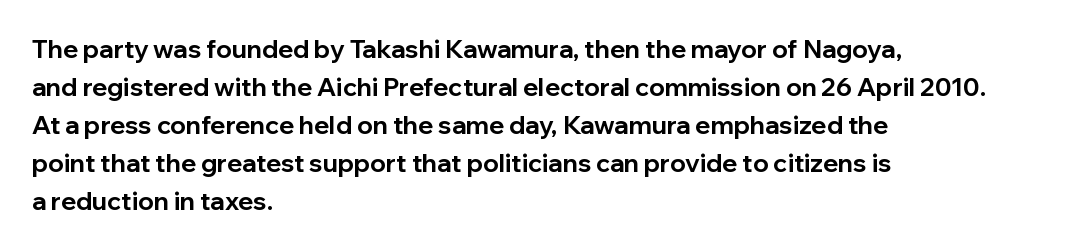
Leftover space on each line is placed entirely after the last word. Normally led — the rows are evenly, conventionally spaced. Type without underlining. Here the glyphs are tracked normally, forming tight word shapes.
